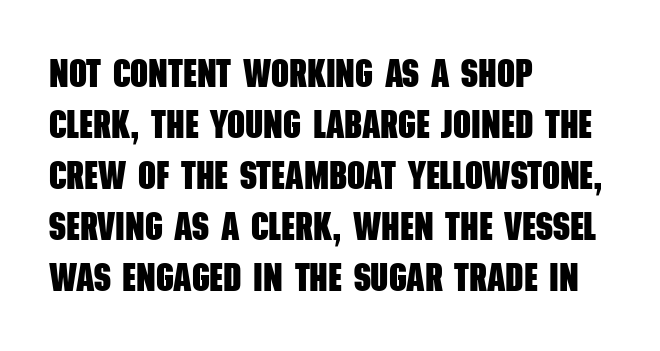
Short and long lines alike share a common starting point at left. The type family on display is of the sans-serif kind. These lines sit exactly where default settings would place them. Anything drawn beneath the words? Only blank space.
